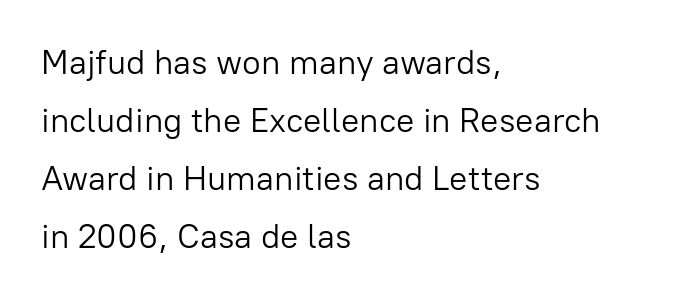
The image shows 34 px light sans-serif type, upright; set left-aligned, line spacing 1.71x, normal letter spacing, not underlined; low stroke contrast and a medium x-height.
